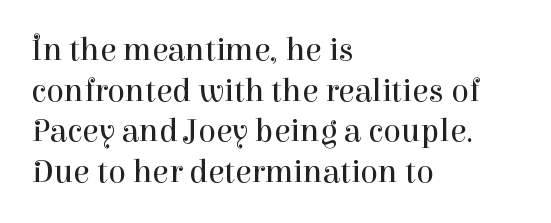
Q: Is the text bold? A: No.
Q: Is the text italic (slanted)? A: No, it is upright.
Q: Is the typeface a serif or a sans-serif typeface? A: Serif.
Q: Is the text underlined? A: No.
Q: How is the paragraph aligned? A: Left-aligned.
Q: Is the spacing between letters normal or unusually wide? A: Normal.
Q: Width (condensed, normal, or wide)? A: Normal.
Q: Stroke contrast? A: High.
Q: x-height? A: Medium.
Q: Monospaced? A: No.
